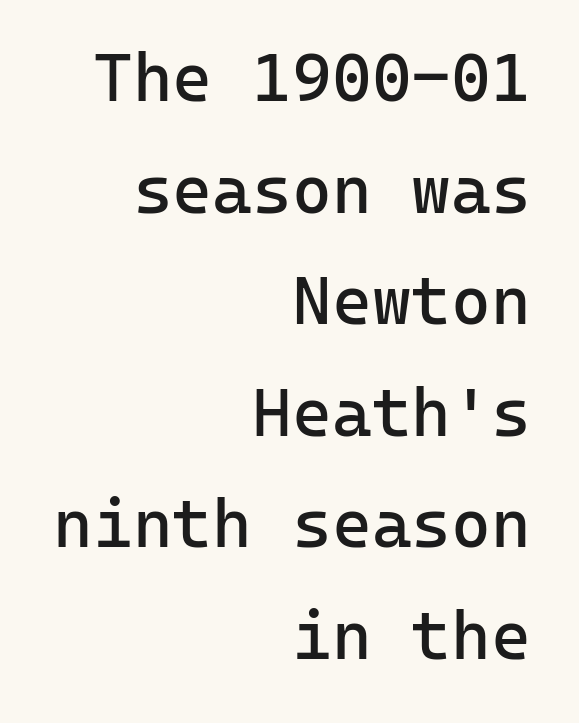
{"serif": "no", "italic": "no", "bold": "no", "weight": "regular", "width": "normal", "stroke_contrast": "low", "x_height": "medium", "monospaced": "yes", "underline": "no", "align": "right", "line_spacing": "normal", "line_spacing_ratio": 1.64, "letter_spacing": "normal", "letter_spacing_em": 0.0, "glyph_px": 68}
